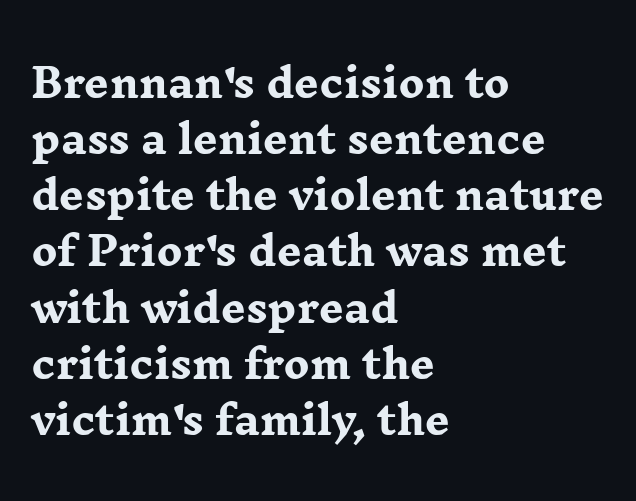
The image shows 39 px heavy, wide serif type, upright; set left-aligned, normal line spacing (1.44x), normal letter spacing, not underlined; low stroke contrast and a medium x-height.
